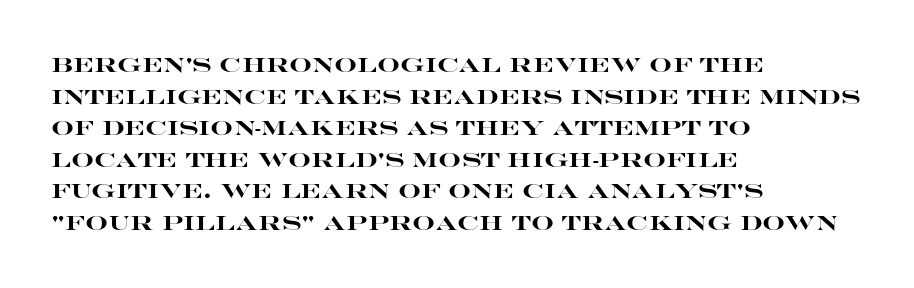
{"italic": "no", "bold": "yes", "underline": "no", "align": "left", "line_spacing": "normal", "line_spacing_ratio": 1.58, "letter_spacing": "normal", "letter_spacing_em": 0.0, "glyph_px": 20}
